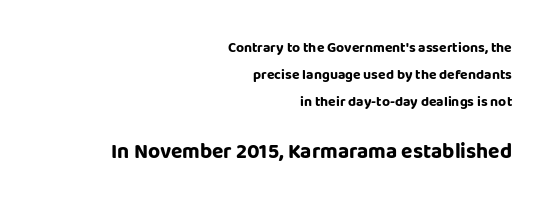
{"italic": "no", "bold": "yes", "underline": "no", "align": "right", "line_spacing": "loose", "line_spacing_ratio": 1.93, "letter_spacing": "normal", "letter_spacing_em": 0.0, "larger_block": "second", "size_ratio": 1.5, "glyph_px": 21}
